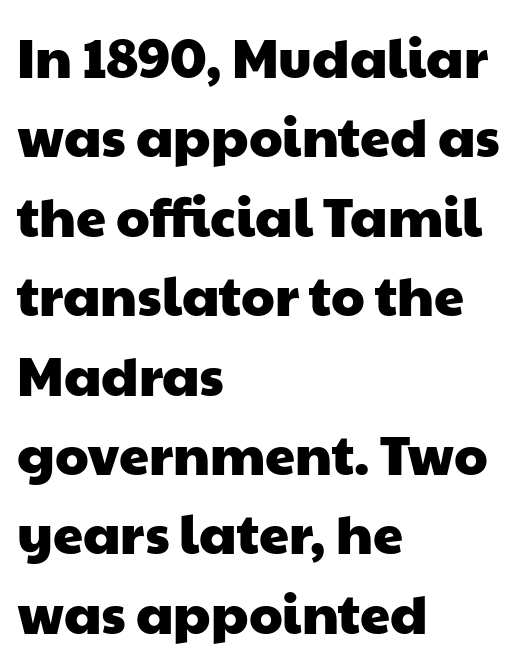
One-word summary of the alignment: left. Does extra space separate the letters? No, they use regular spacing. Examine the stroke ends and you'll find no serifs. Does the leading feel generous? No, just average.
